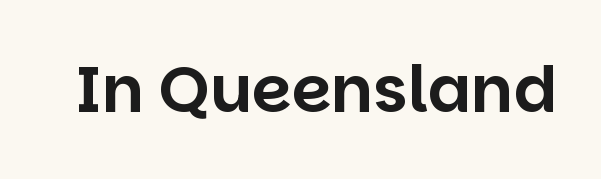
Q: Is the text italic (slanted)? A: No, it is upright.
Q: Is the typeface a serif or a sans-serif typeface? A: Sans-serif.
Q: Is the text underlined? A: No.
Q: Is the spacing between letters normal or unusually wide? A: Normal.
Q: Width (condensed, normal, or wide)? A: Normal.
Q: Stroke contrast? A: Low.
Q: x-height? A: Large.
Q: Monospaced? A: No.
